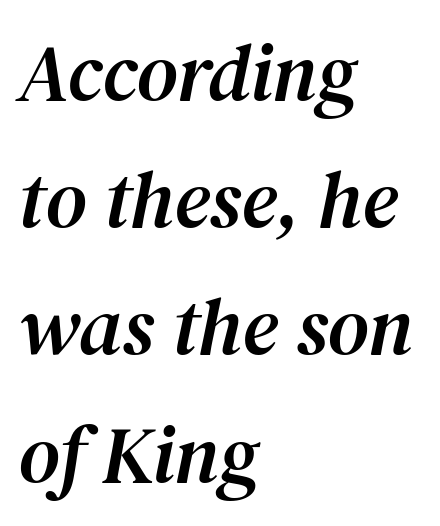
{"serif": "yes", "italic": "yes", "lean": "right", "slant_degrees": 12, "width": "normal", "stroke_contrast": "medium", "x_height": "medium", "monospaced": "no", "underline": "no", "align": "left", "line_spacing": "normal", "line_spacing_ratio": 1.59, "letter_spacing": "normal", "letter_spacing_em": 0.0, "glyph_px": 80}
